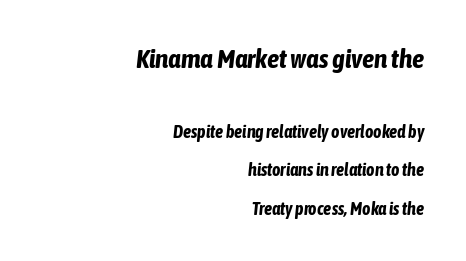
The image shows 27 px bold type, italic (leaning right); set right-aligned, loose line spacing (2.13x), normal letter spacing, not underlined; the first (top) block is 1.5x larger.
